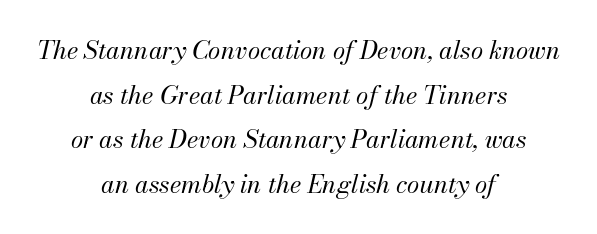
{"italic": "yes", "lean": "right", "slant_degrees": 13, "bold": "no", "underline": "no", "align": "center", "line_spacing_ratio": 1.79, "letter_spacing": "normal", "letter_spacing_em": 0.0, "glyph_px": 25}
